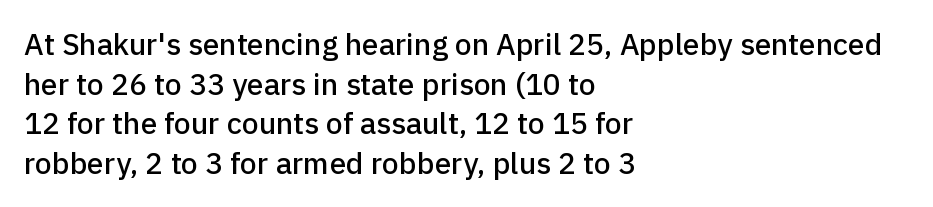
The image shows 30 px sans-serif type, upright; set left-aligned, normal line spacing (1.32x), normal letter spacing, not underlined; low stroke contrast and a medium x-height.
